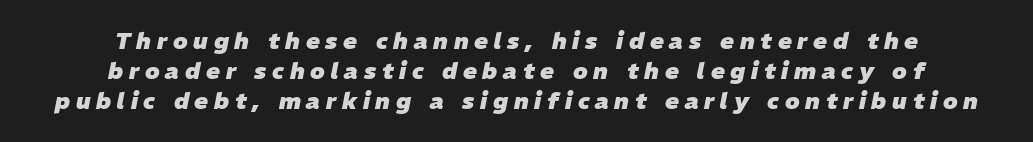
{"italic": "yes", "lean": "right", "slant_degrees": 11, "bold": "yes", "underline": "no", "align": "center", "line_spacing": "normal", "line_spacing_ratio": 1.3, "letter_spacing": "wide", "letter_spacing_em": 0.25, "glyph_px": 23}
